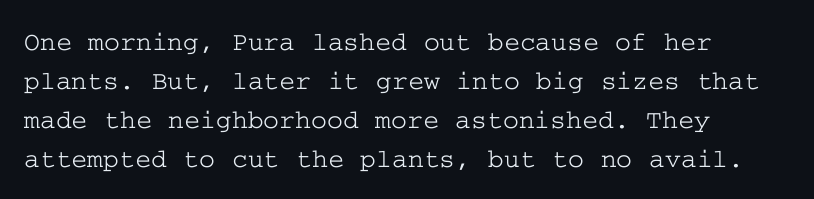
The image shows 27 px text type, upright; set left-aligned, normal line spacing (1.45x), normal letter spacing, not underlined.
